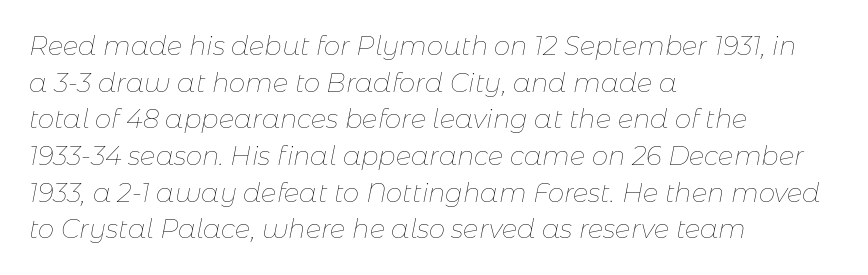
{"italic": "yes", "lean": "right", "slant_degrees": 11, "bold": "no", "underline": "no", "align": "left", "line_spacing": "normal", "line_spacing_ratio": 1.41, "letter_spacing": "normal", "letter_spacing_em": 0.0, "glyph_px": 26}
